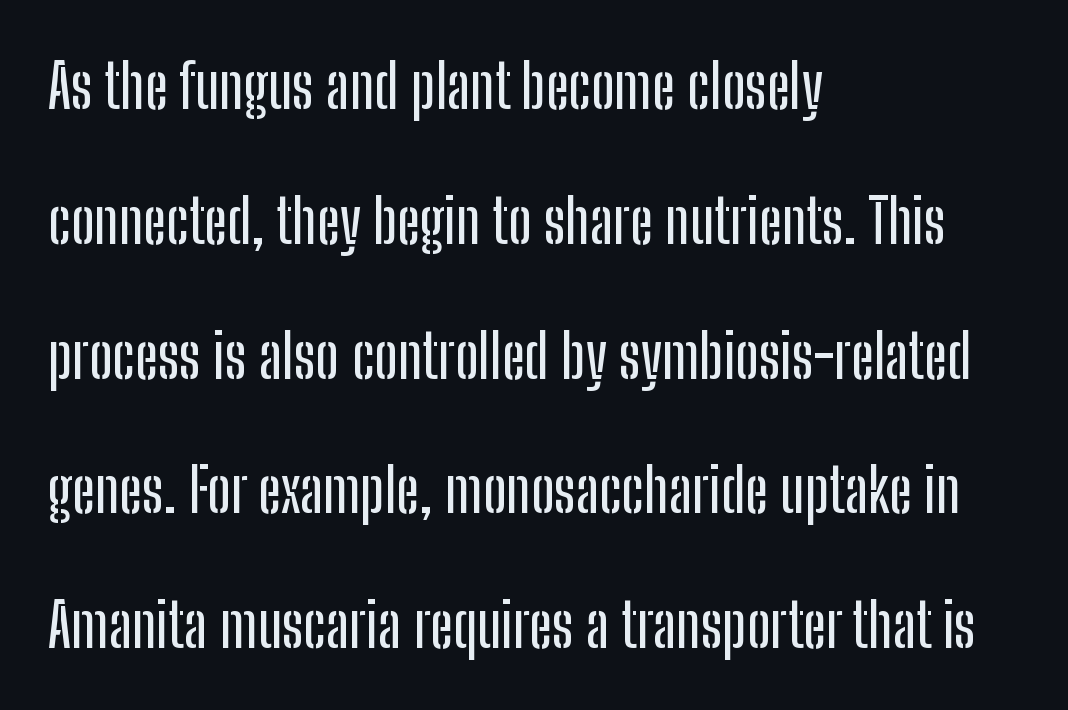
{"serif": "no", "italic": "no", "width": "condensed", "stroke_contrast": "low", "x_height": "medium", "monospaced": "no", "underline": "no", "align": "left", "line_spacing": "loose", "line_spacing_ratio": 2.21, "letter_spacing": "normal", "letter_spacing_em": 0.0, "glyph_px": 61}
